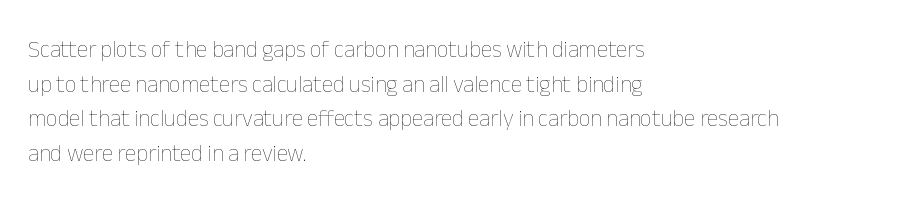
{"italic": "no", "bold": "no", "underline": "no", "align": "left", "line_spacing": "normal", "line_spacing_ratio": 1.51, "letter_spacing": "normal", "letter_spacing_em": 0.0, "glyph_px": 23}
